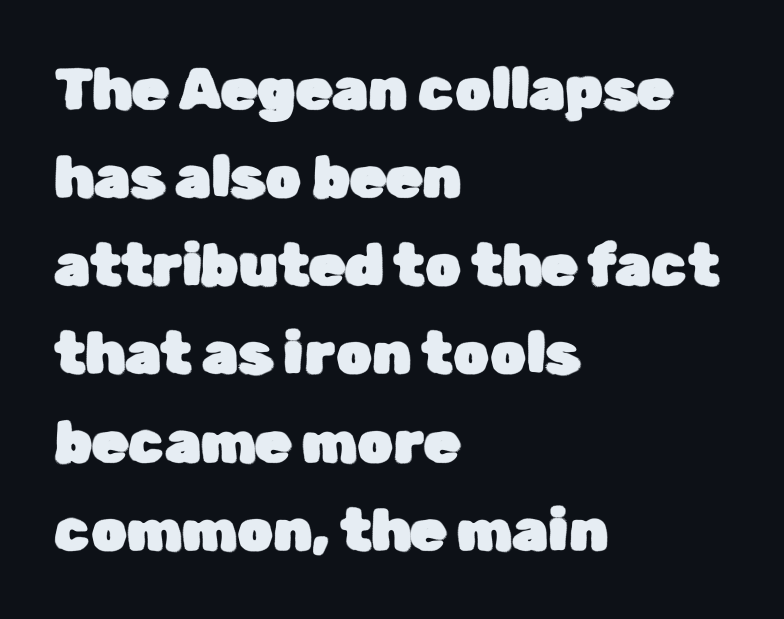
{"serif": "no", "italic": "no", "width": "normal", "stroke_contrast": "low", "x_height": "medium", "monospaced": "no", "underline": "no", "align": "left", "line_spacing": "normal", "line_spacing_ratio": 1.52, "letter_spacing": "normal", "letter_spacing_em": 0.0, "glyph_px": 58}
